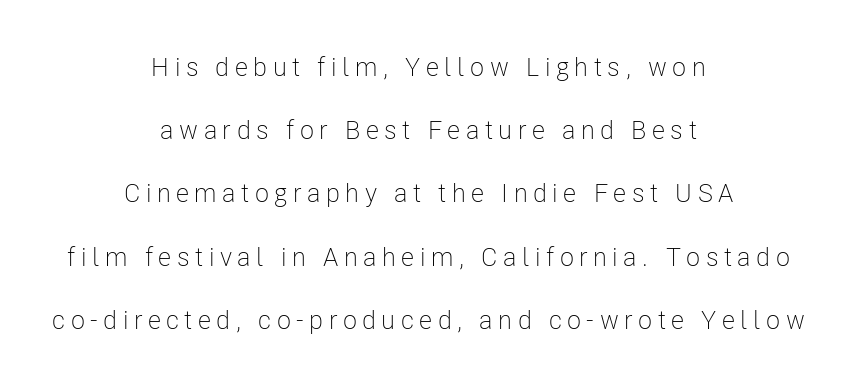
Regarding leading, the lines here are spaced well apart. These glyphs show unthickened strokes, regular width or finer. The passage is arranged like a title page — every line centered. Inter-character spacing is expanded well beyond the font's built-in metrics. A roman cut, with each character standing at attention. Has an underline been added? It has not.
